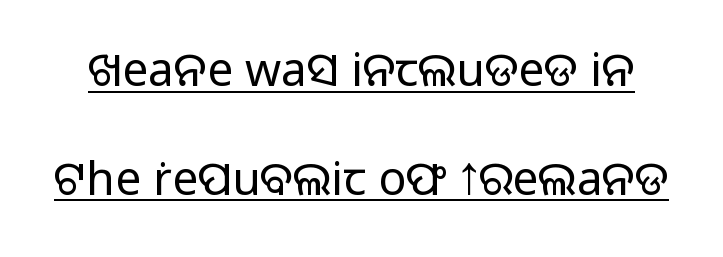
{"serif": "no", "italic": "no", "bold": "no", "weight": "light", "width": "normal", "stroke_contrast": "low", "x_height": "medium", "monospaced": "no", "underline": "yes", "line_spacing": "loose", "line_spacing_ratio": 2.36, "letter_spacing": "normal", "letter_spacing_em": 0.0, "glyph_px": 46}
